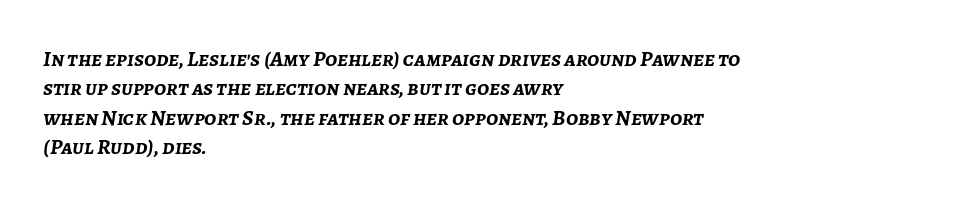
The line-height multiplier appears to be the usual default. Just letters on the line, the space beneath them empty. The ragged edge is on the right, which tells us the setting is flush left. Spacing between characters is what you'd get straight out of the box. Heft: maximum for text — a bold. The passage shown leans; its letterforms are oblique.
